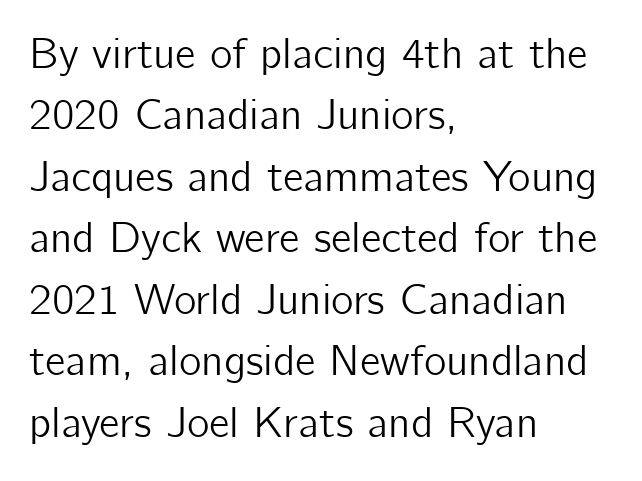
{"serif": "no", "italic": "no", "width": "normal", "stroke_contrast": "low", "x_height": "medium", "monospaced": "no", "underline": "no", "align": "left", "line_spacing": "normal", "line_spacing_ratio": 1.43, "letter_spacing": "normal", "letter_spacing_em": 0.0, "glyph_px": 43}
